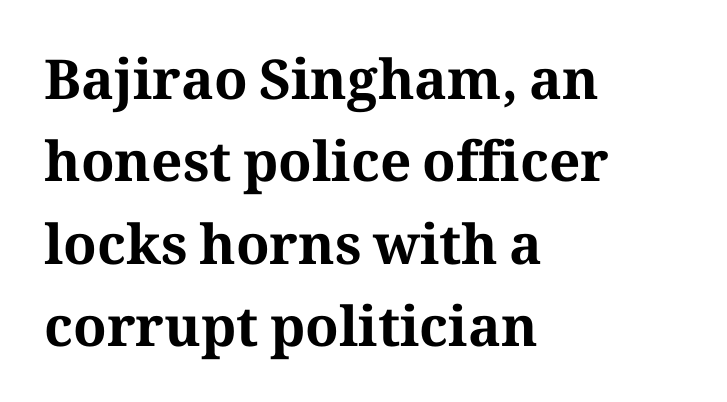
{"serif": "yes", "italic": "no", "bold": "yes", "weight": "bold", "width": "normal", "stroke_contrast": "medium", "x_height": "medium", "monospaced": "no", "underline": "no", "align": "left", "line_spacing": "normal", "line_spacing_ratio": 1.5, "letter_spacing": "normal", "letter_spacing_em": 0.0, "glyph_px": 55}
